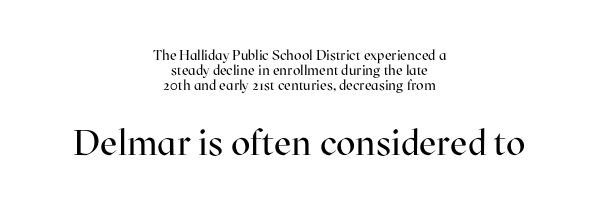
Q: Is the text bold? A: No.
Q: Is the text italic (slanted)? A: No, it is upright.
Q: Is the typeface a serif or a sans-serif typeface? A: Serif.
Q: Is the text underlined? A: No.
Q: How is the paragraph aligned? A: Centered.
Q: Is the spacing between letters normal or unusually wide? A: Normal.
Q: Is the spacing between lines tight, normal or loose? A: Tight.
Q: Which block of text is set in a larger size, the first (top) or the second (bottom)? A: The second (bottom) one.
Q: Width (condensed, normal, or wide)? A: Normal.
Q: Stroke contrast? A: High.
Q: x-height? A: Medium.
Q: Monospaced? A: No.
